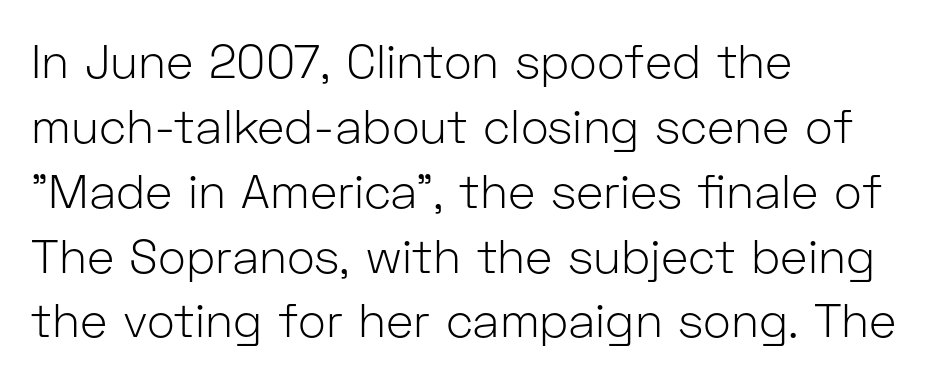
The image shows 47 px light sans-serif type, upright; set left-aligned, normal line spacing (1.38x), normal letter spacing, not underlined; low stroke contrast and a medium x-height.
